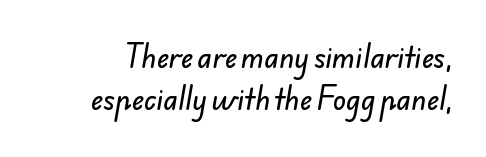
The image shows 27 px text type; set normal line spacing (1.56x), normal letter spacing, not underlined.
